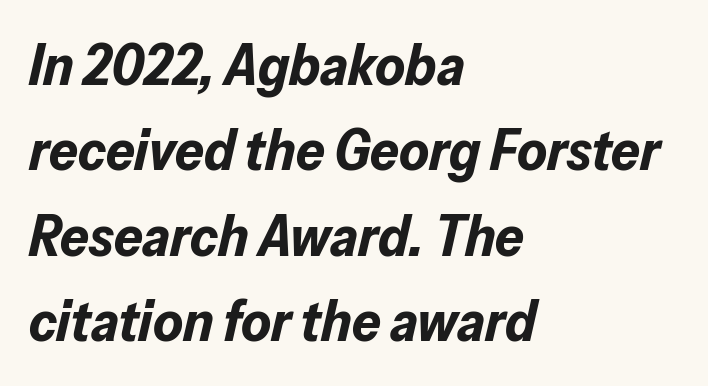
The image shows 57 px bold type, italic (leaning right); set left-aligned, normal line spacing (1.5x), normal letter spacing, not underlined; low stroke contrast and a medium x-height.
